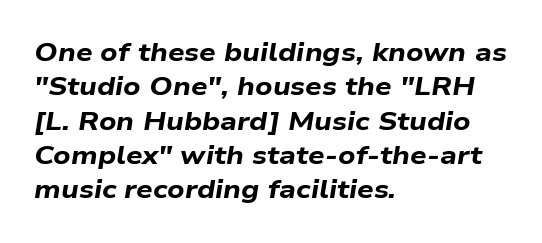
If you measured baseline to baseline, you'd find a middling distance. The text carries the slant typical of an italic or oblique font. Weight: bold. The letters sit at their default tracking, neither squeezed nor spread. The rendering anchors every line to the left-hand side.
